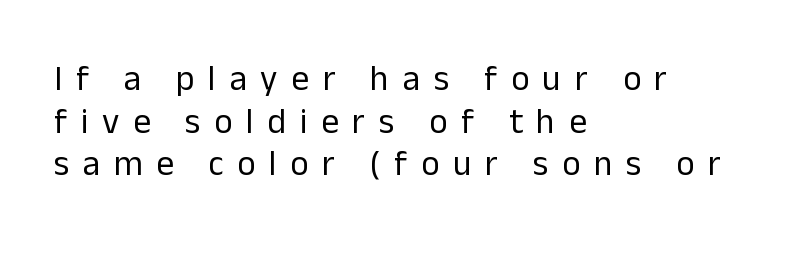
Is this a fixed-width face? No — the glyphs have proportional, varying widths. Where is the straight margin? On the left. The gaps between neighbouring characters are conspicuously large. To sum up the face: it is a sans, with no serifs.
